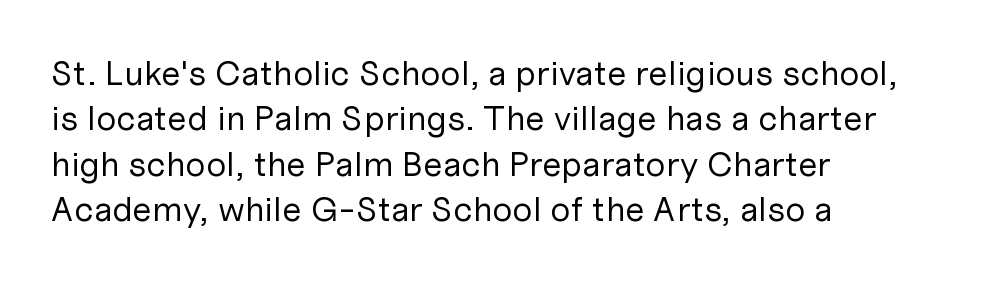
The image shows 35 px regular-weight sans-serif type, upright; set left-aligned, normal line spacing (1.3x), normal letter spacing, not underlined; low stroke contrast and a medium x-height.
